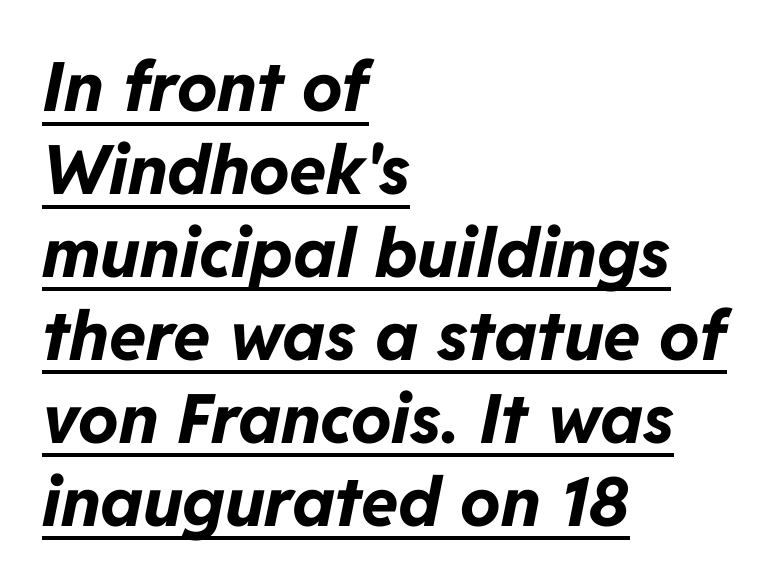
{"italic": "yes", "lean": "right", "slant_degrees": 11, "bold": "yes", "weight": "bold", "width": "normal", "stroke_contrast": "low", "x_height": "medium", "monospaced": "no", "underline": "yes", "align": "left", "line_spacing_ratio": 1.22, "letter_spacing": "normal", "letter_spacing_em": 0.0, "glyph_px": 68}
